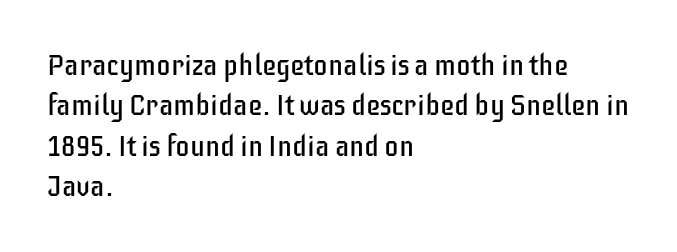
The image shows 29 px regular-weight, condensed sans-serif type, upright; set left-aligned, normal line spacing (1.39x), normal letter spacing, not underlined; low stroke contrast and a large x-height.
